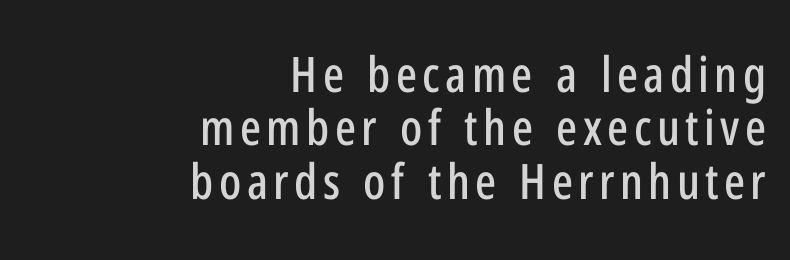
Q: Is the text italic (slanted)? A: No, it is upright.
Q: Is the typeface a serif or a sans-serif typeface? A: Sans-serif.
Q: Is the text underlined? A: No.
Q: How is the paragraph aligned? A: Right-aligned.
Q: Is the spacing between lines tight, normal or loose? A: Tight.
Q: Width (condensed, normal, or wide)? A: Condensed.
Q: Stroke contrast? A: Low.
Q: x-height? A: Medium.
Q: Monospaced? A: No.
